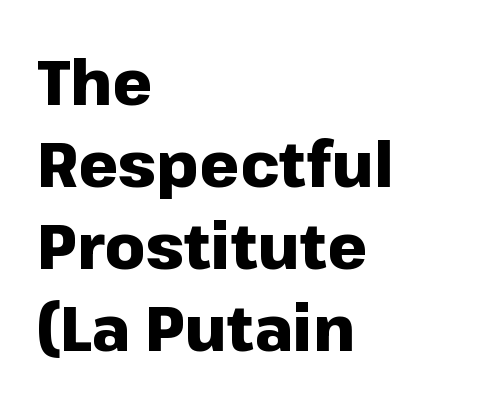
{"serif": "no", "italic": "no", "bold": "yes", "weight": "heavy", "width": "normal", "stroke_contrast": "low", "x_height": "medium", "monospaced": "no", "underline": "no", "align": "left", "line_spacing": "normal", "line_spacing_ratio": 1.3, "letter_spacing": "normal", "letter_spacing_em": 0.0, "glyph_px": 63}
